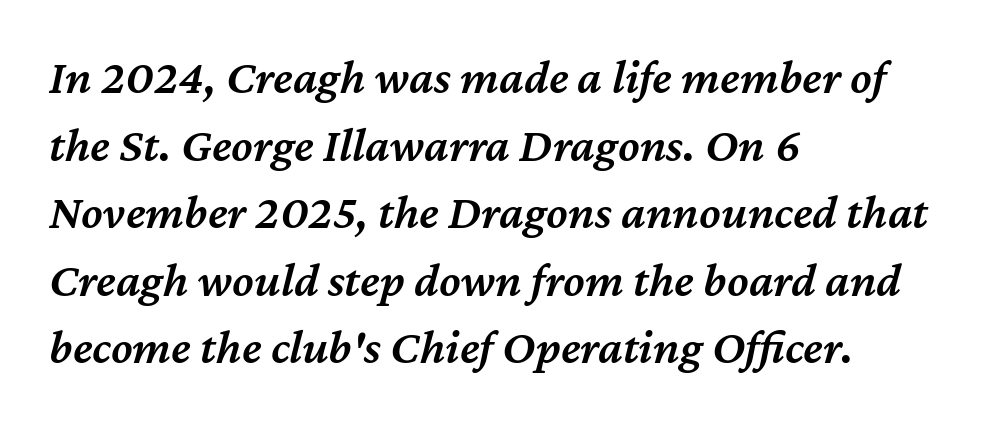
{"italic": "yes", "lean": "right", "slant_degrees": 12, "bold": "semi", "weight": "semibold", "width": "normal", "stroke_contrast": "medium", "x_height": "medium", "monospaced": "no", "underline": "no", "align": "left", "line_spacing": "normal", "line_spacing_ratio": 1.38, "letter_spacing": "normal", "letter_spacing_em": 0.0, "glyph_px": 49}
